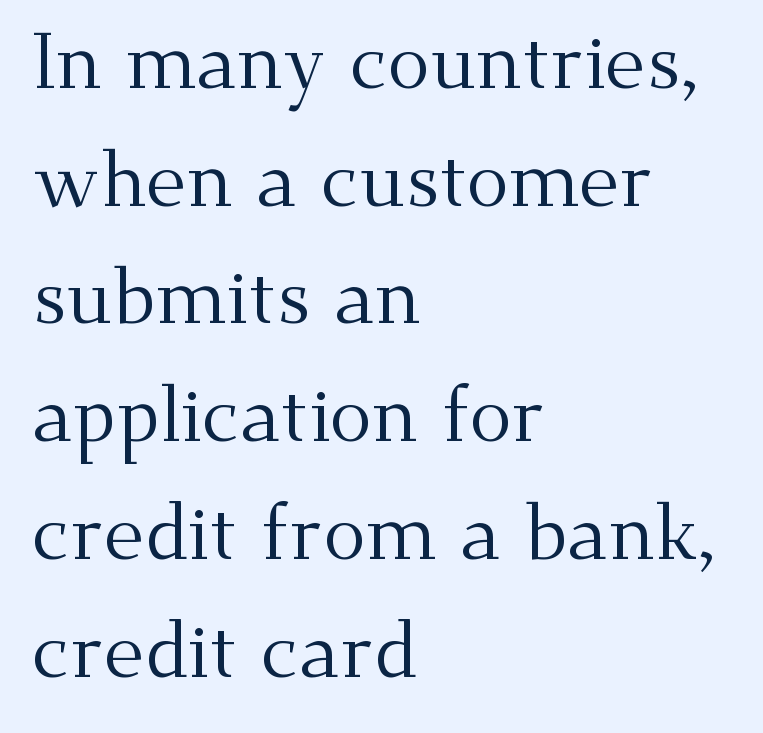
The lines are quadded left. Is the type heavy? It reads as light-to-regular instead. Words float on clear page, feet unadorned. Is this a fixed-width face? No — the glyphs have proportional, varying widths. Does extra space separate the letters? No, they use regular spacing. This sample uses an upright cut, with every glyph sitting square on the baseline.
